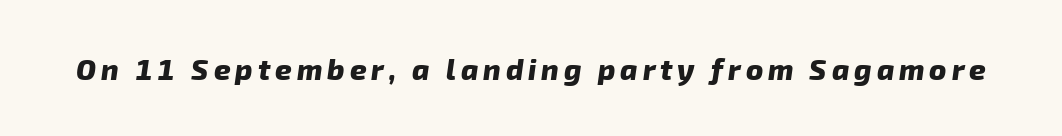
Beneath every word, the page is bare. Summary of weight: heavy, a full bold. Are there feet on the stems? There aren't — it's a sans. The passage shown is typed in a proportional face where columns would drift.
